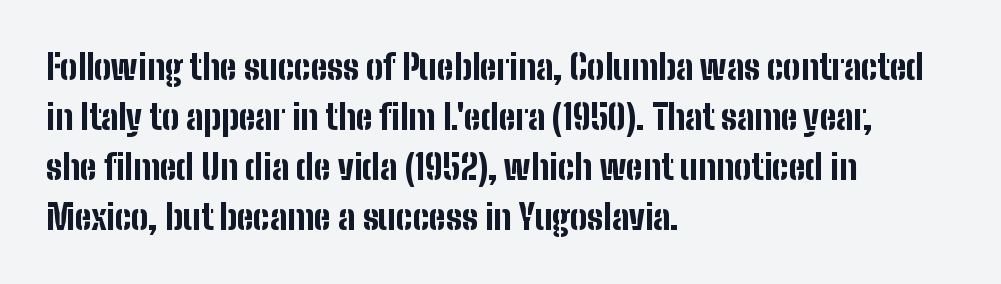
Summary of weight: heavy, a full bold. Check where the strokes stop: nothing finishes them off — pure sans. This sample keeps an unexceptional amount of space between lines. These lines were composed using upright roman letters. Horizontally, the lines are justified to the leading edge only. Decoration check: the copy has no underline.
